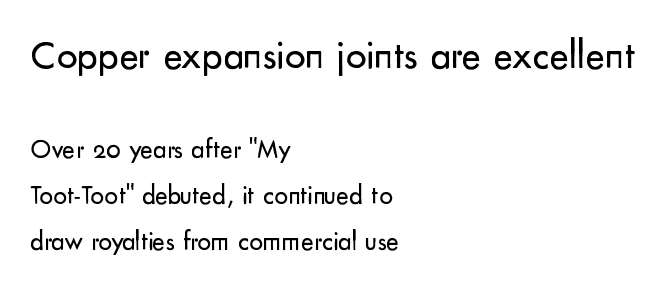
{"serif": "no", "italic": "no", "bold": "no", "weight": "regular", "width": "normal", "stroke_contrast": "low", "x_height": "small", "monospaced": "no", "underline": "no", "align": "left", "line_spacing": "normal", "line_spacing_ratio": 1.7, "letter_spacing": "normal", "letter_spacing_em": 0.0, "larger_block": "first", "size_ratio": 1.52, "glyph_px": 41}
